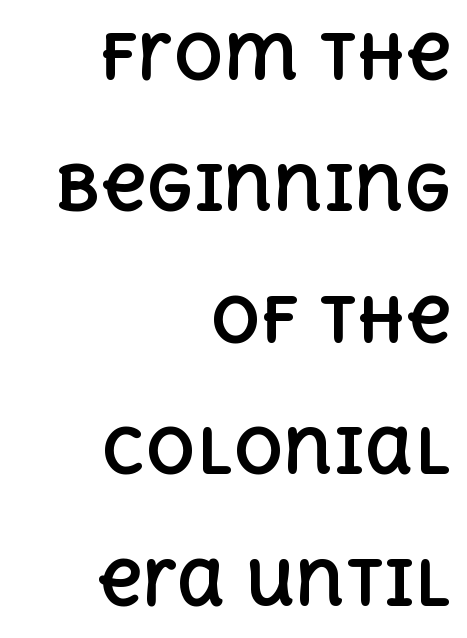
The image shows 62 px bold type, upright; set right-aligned, loose line spacing (2.12x), normal letter spacing, not underlined; a large x-height.
